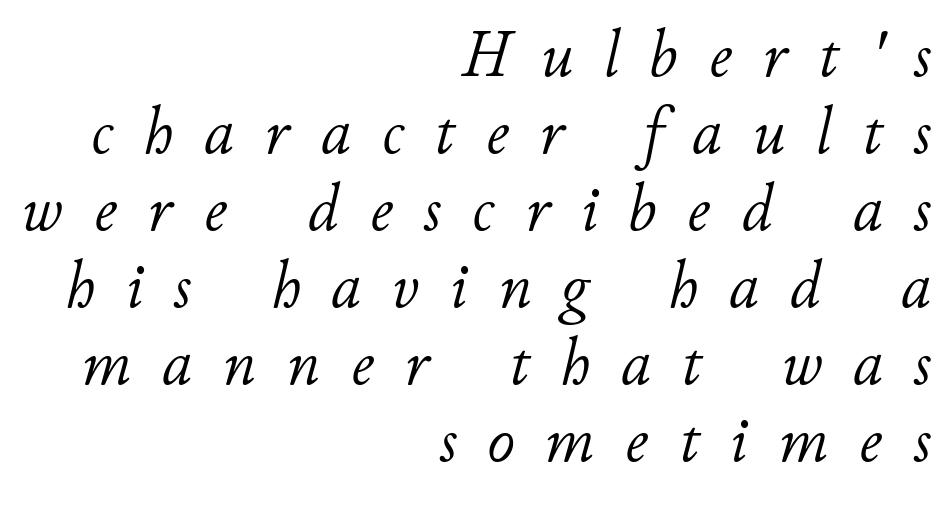
The image shows 67 px light type, italic (leaning right); set right-aligned, tight line spacing (1.15x), unusually wide letter spacing (+0.46 em), not underlined; low stroke contrast and a small x-height.
